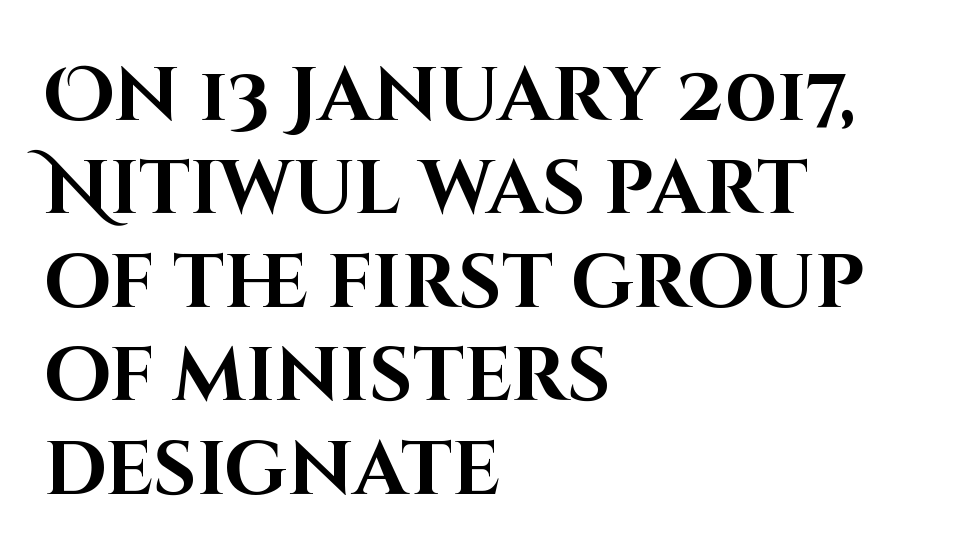
The image shows 76 px bold sans-serif type, upright; set left-aligned, line spacing 1.23x, normal letter spacing, not underlined; high stroke contrast and a large x-height.
